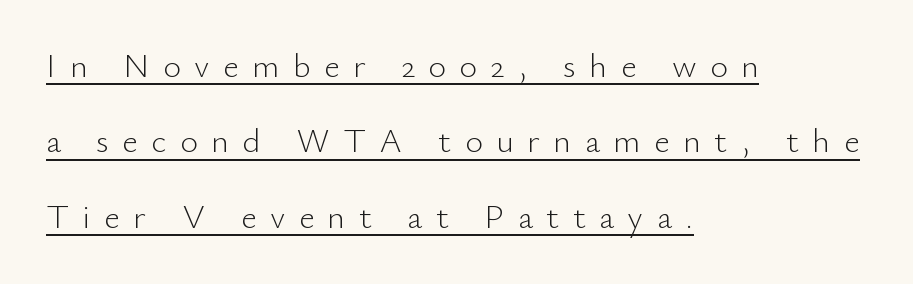
The image shows 34 px light sans-serif type, upright; set left-aligned, loose line spacing (2.22x), unusually wide letter spacing (+0.4 em), underlined; low stroke contrast and a small x-height.
